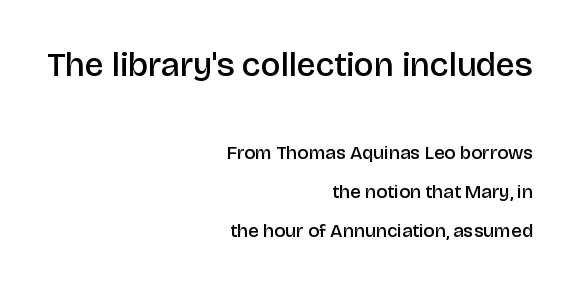
{"serif": "no", "italic": "no", "bold": "semi", "weight": "semibold", "width": "normal", "stroke_contrast": "low", "x_height": "large", "monospaced": "no", "underline": "no", "align": "right", "line_spacing": "loose", "line_spacing_ratio": 2.05, "letter_spacing": "normal", "letter_spacing_em": 0.0, "larger_block": "first", "size_ratio": 1.79, "glyph_px": 34}
